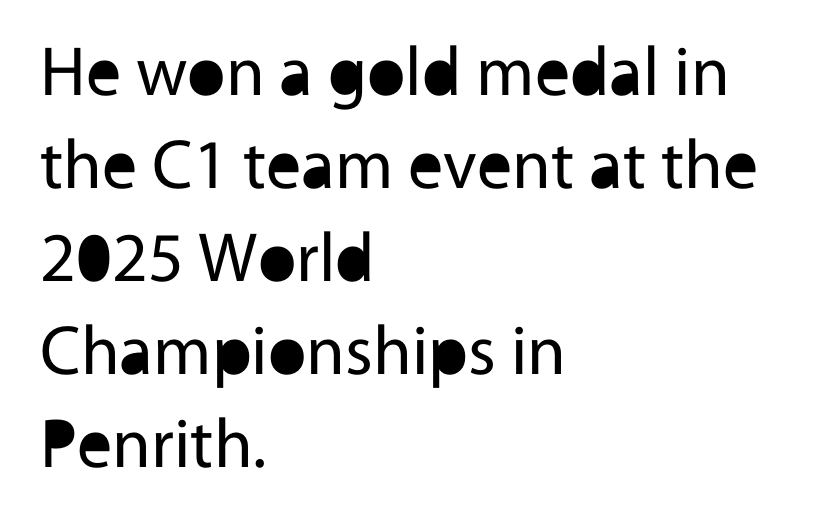
Q: Is the text bold? A: No.
Q: Is the text italic (slanted)? A: No, it is upright.
Q: Is the typeface a serif or a sans-serif typeface? A: Sans-serif.
Q: Is the text underlined? A: No.
Q: How is the paragraph aligned? A: Left-aligned.
Q: Is the spacing between letters normal or unusually wide? A: Normal.
Q: Is the spacing between lines tight, normal or loose? A: Normal.
Q: Width (condensed, normal, or wide)? A: Normal.
Q: x-height? A: Medium.
Q: Monospaced? A: No.
